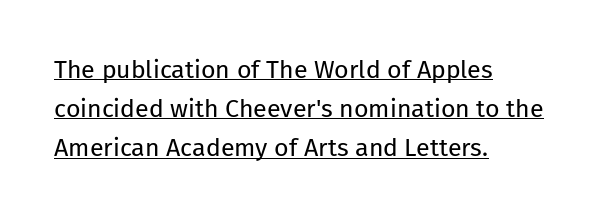
{"italic": "no", "bold": "no", "underline": "yes", "align": "left", "line_spacing": "normal", "line_spacing_ratio": 1.57, "letter_spacing": "normal", "letter_spacing_em": 0.0, "glyph_px": 25}
